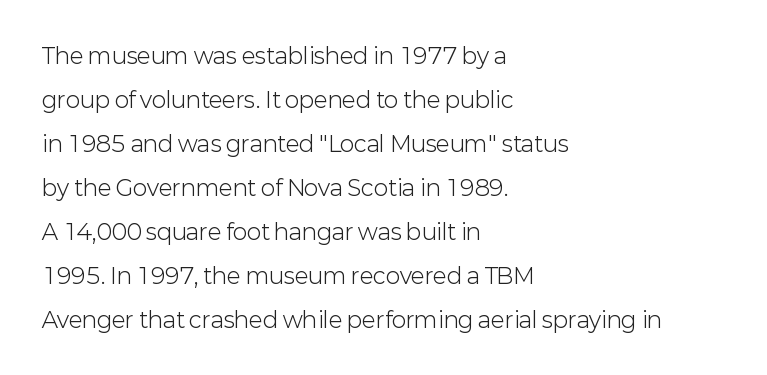
This block would shrink considerably if given ordinary leading; it's expanded now. Tracking here is standard; glyphs follow each other at the usual distance. The passage shown is not bold in any degree. When letters stand straight like this, we call the style roman or upright. Line starts are locked; line ends wander. Descender tails drop into unmarked territory.
